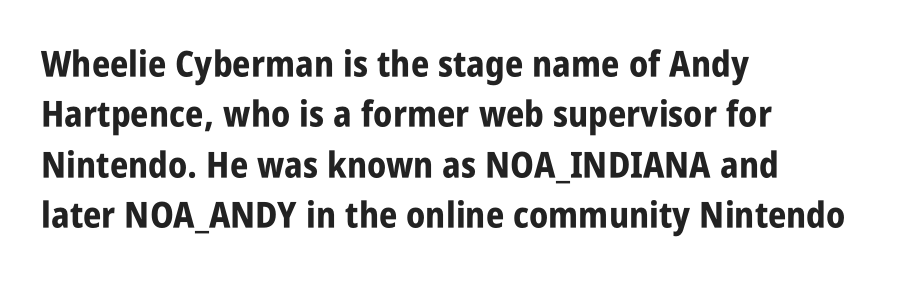
{"serif": "no", "italic": "no", "bold": "yes", "weight": "bold", "width": "condensed", "stroke_contrast": "low", "x_height": "large", "monospaced": "no", "underline": "no", "align": "left", "line_spacing": "normal", "line_spacing_ratio": 1.4, "letter_spacing": "normal", "letter_spacing_em": 0.0, "glyph_px": 36}
